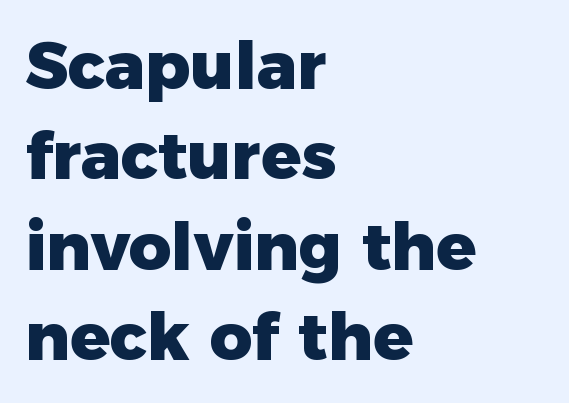
{"serif": "no", "italic": "no", "bold": "yes", "weight": "heavy", "width": "normal", "stroke_contrast": "low", "x_height": "medium", "monospaced": "no", "underline": "no", "align": "left", "line_spacing": "normal", "line_spacing_ratio": 1.37, "letter_spacing": "normal", "letter_spacing_em": 0.0, "glyph_px": 66}
